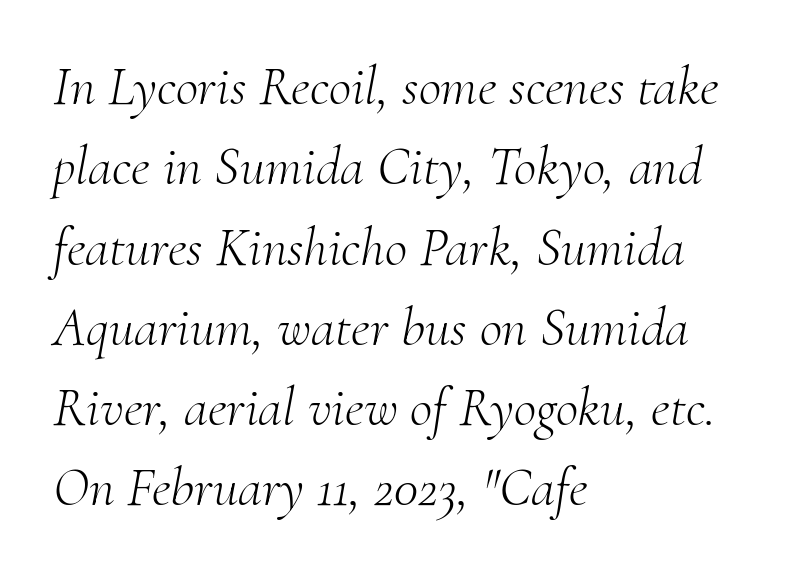
The image shows 55 px light serif type, italic (leaning right); set left-aligned, normal line spacing (1.46x), normal letter spacing, not underlined; medium stroke contrast and a small x-height.
